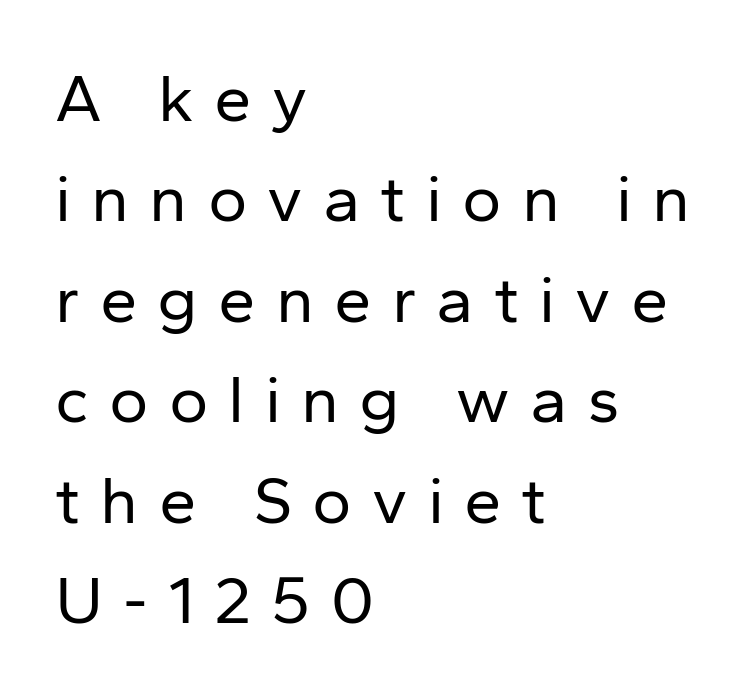
{"serif": "no", "italic": "no", "bold": "no", "weight": "regular", "width": "normal", "stroke_contrast": "low", "x_height": "medium", "monospaced": "no", "underline": "no", "align": "left", "line_spacing": "normal", "line_spacing_ratio": 1.5, "letter_spacing": "wide", "letter_spacing_em": 0.3, "glyph_px": 67}
